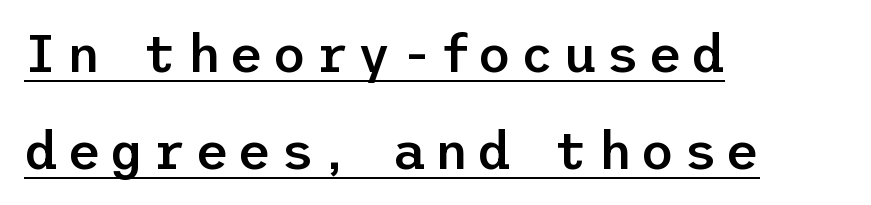
Q: Is the text bold? A: Semi-bold.
Q: Is the text italic (slanted)? A: No, it is upright.
Q: Is the typeface a serif or a sans-serif typeface? A: Sans-serif.
Q: Is the text underlined? A: Yes.
Q: How is the paragraph aligned? A: Left-aligned.
Q: Width (condensed, normal, or wide)? A: Normal.
Q: Stroke contrast? A: Low.
Q: x-height? A: Medium.
